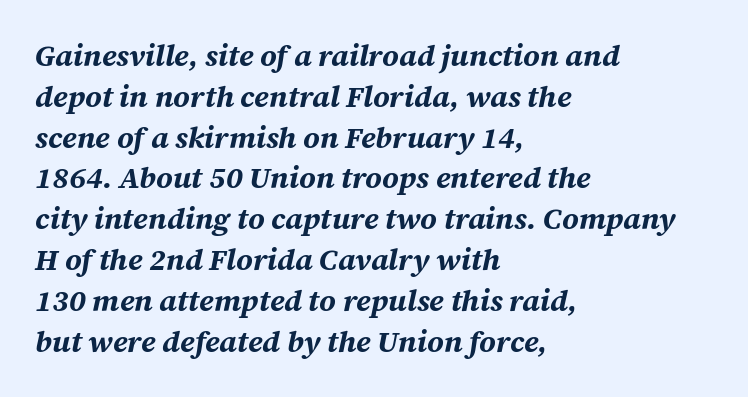
Q: Is the text bold? A: Yes.
Q: Is the text italic (slanted)? A: Yes, it leans right by about 12 degrees.
Q: Is the text underlined? A: No.
Q: How is the paragraph aligned? A: Left-aligned.
Q: Is the spacing between letters normal or unusually wide? A: Normal.
Q: Is the spacing between lines tight, normal or loose? A: Normal.
Q: Width (condensed, normal, or wide)? A: Normal.
Q: Stroke contrast? A: Medium.
Q: x-height? A: Medium.
Q: Monospaced? A: No.
